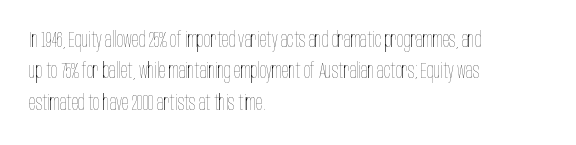
The image shows 22 px text type, upright; set left-aligned, normal line spacing (1.43x), normal letter spacing, not underlined.
